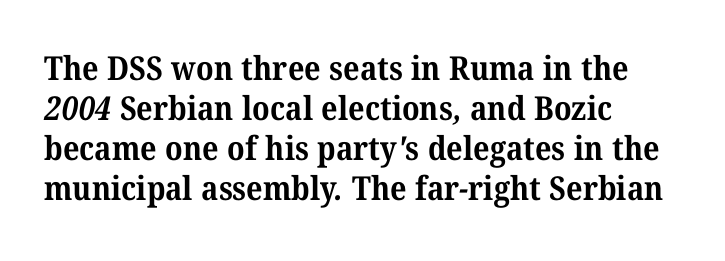
{"serif": "yes", "bold": "yes", "weight": "bold", "width": "normal", "stroke_contrast": "medium", "x_height": "medium", "monospaced": "no", "underline": "no", "align": "left", "line_spacing_ratio": 1.21, "letter_spacing": "normal", "letter_spacing_em": 0.0, "glyph_px": 33}
